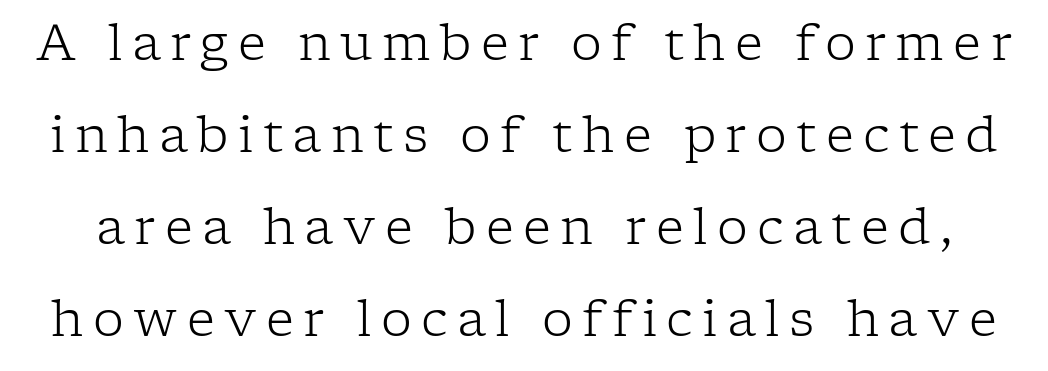
{"serif": "yes", "italic": "no", "bold": "no", "weight": "light", "width": "normal", "stroke_contrast": "low", "x_height": "medium", "monospaced": "no", "underline": "no", "line_spacing_ratio": 1.88, "glyph_px": 49}
